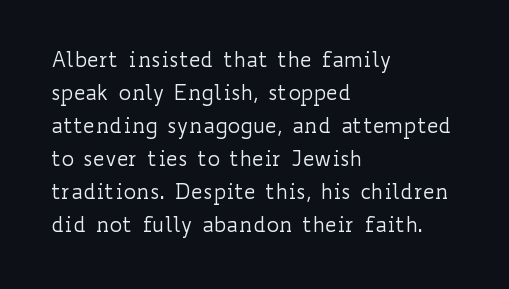
The image shows 21 px text type, upright; set left-aligned, normal line spacing (1.57x), normal letter spacing, not underlined.
